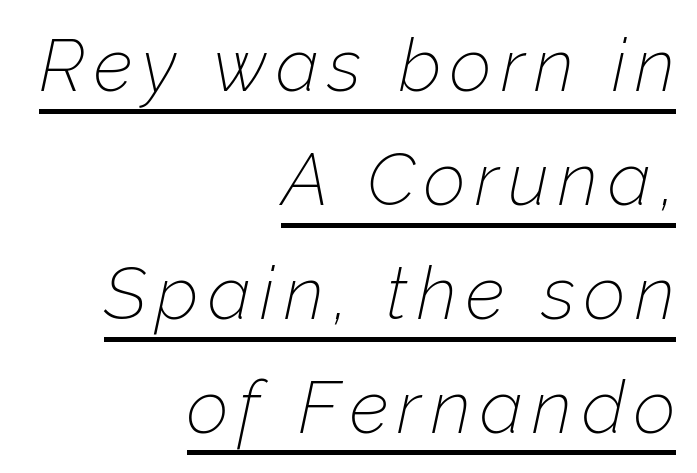
{"italic": "yes", "lean": "right", "slant_degrees": 12, "bold": "no", "weight": "thin", "width": "normal", "stroke_contrast": "low", "x_height": "medium", "monospaced": "no", "underline": "yes", "align": "right", "line_spacing": "normal", "line_spacing_ratio": 1.56, "glyph_px": 73}
